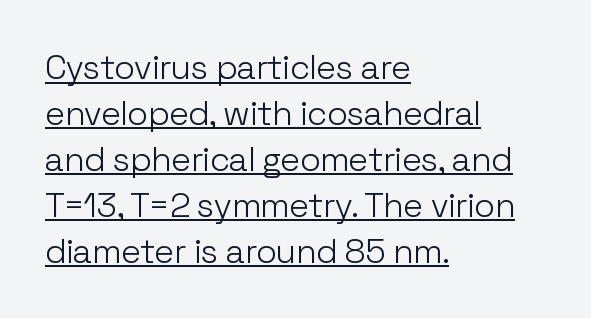
{"serif": "no", "italic": "no", "bold": "no", "weight": "light", "width": "normal", "stroke_contrast": "low", "x_height": "medium", "monospaced": "no", "underline": "yes", "align": "left", "line_spacing": "normal", "line_spacing_ratio": 1.35, "letter_spacing": "normal", "letter_spacing_em": 0.0, "glyph_px": 34}
